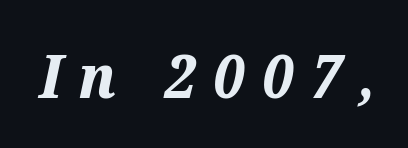
The image shows 61 px bold type, italic (leaning right); set unusually wide letter spacing (+0.28 em), not underlined; medium stroke contrast and a medium x-height.
